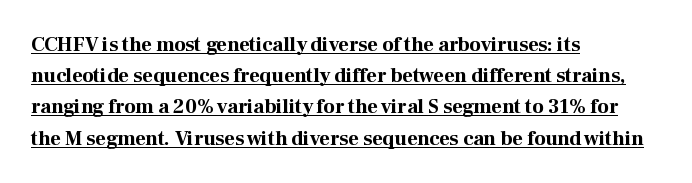
Q: Is the text bold? A: Yes.
Q: Is the text italic (slanted)? A: No, it is upright.
Q: Is the text underlined? A: Yes.
Q: How is the paragraph aligned? A: Left-aligned.
Q: Is the spacing between letters normal or unusually wide? A: Normal.
Q: Is the spacing between lines tight, normal or loose? A: Normal.
